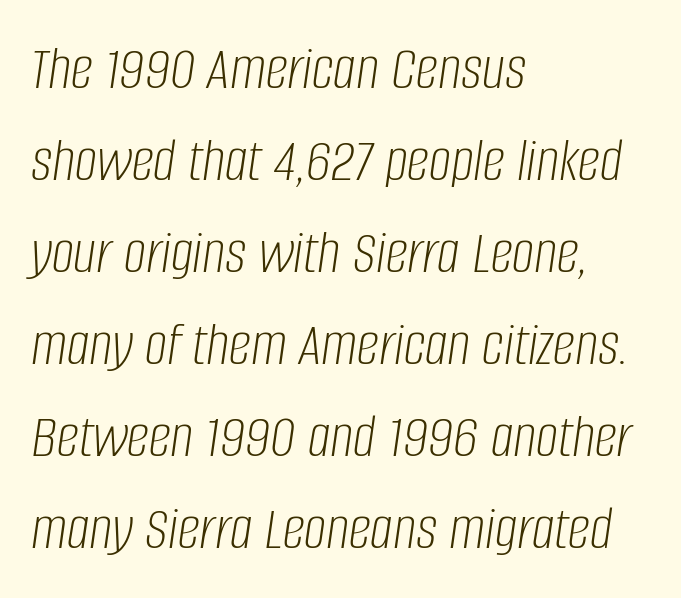
Students, note that the glyphs here touch the page at normal intervals. Underlining? Definitely not there. The weight would be labelled regular, book, light, or lighter still. In terms of leading, this rendering sits right in the middle. The rendering uses natural spacing where letterforms have individual widths.
